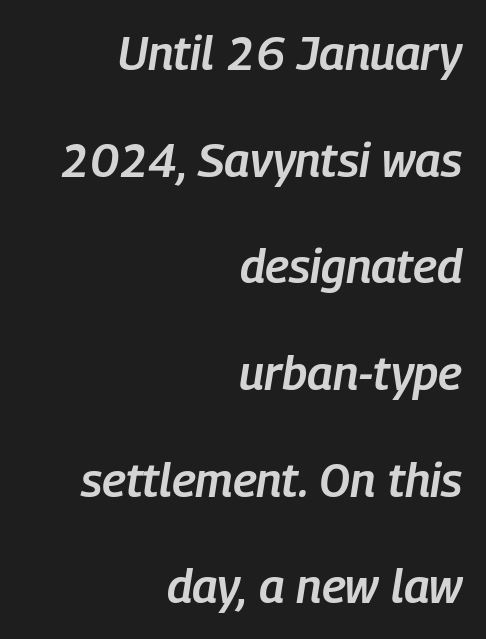
{"italic": "yes", "lean": "right", "slant_degrees": 9, "bold": "semi", "weight": "semibold", "width": "condensed", "stroke_contrast": "low", "x_height": "medium", "monospaced": "no", "underline": "no", "align": "right", "line_spacing": "loose", "line_spacing_ratio": 2.27, "letter_spacing": "normal", "letter_spacing_em": 0.0, "glyph_px": 47}
